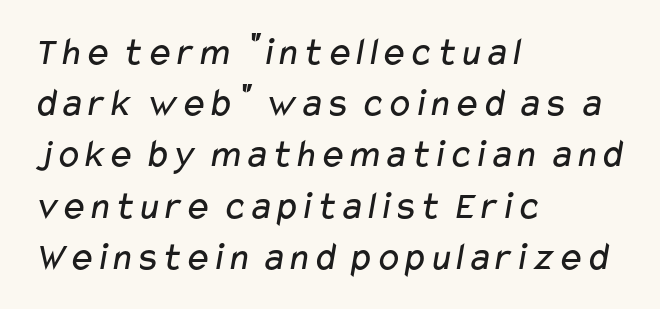
Each line starts at the same left margin while the right side varies. This rendering employs a face without finishing strokes, i.e., a sans-serif. Is the letter spacing exaggerated? No — it looks like the ordinary default. Plain, unruled lines of type. Line spacing here is normal. Stroke mass is kept to a normal reading level or below.
